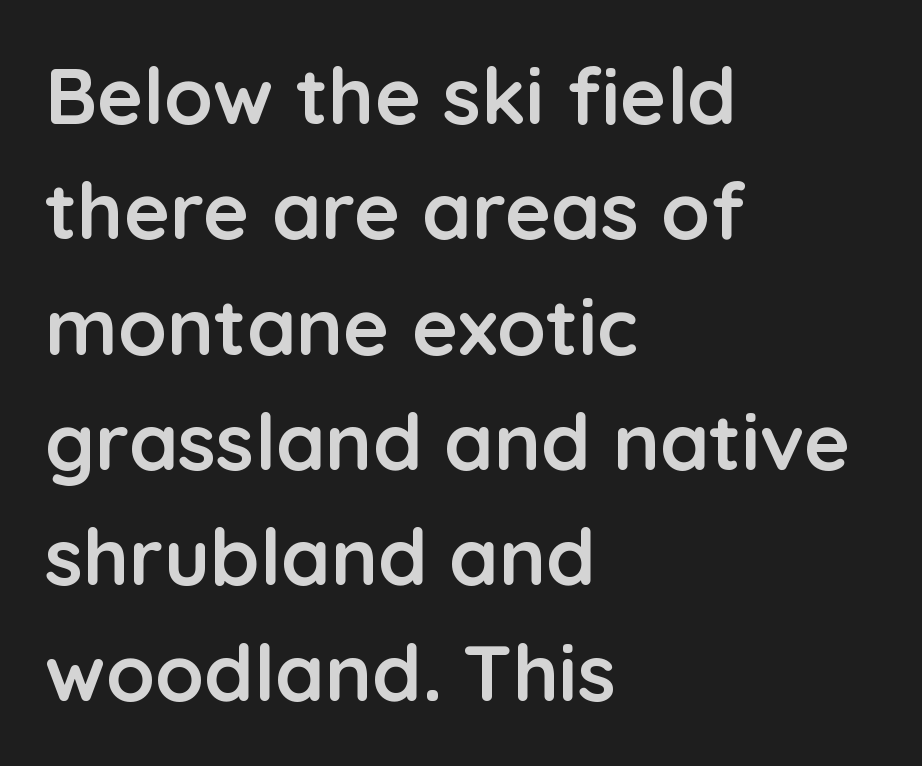
{"serif": "no", "italic": "no", "bold": "yes", "weight": "semibold", "width": "normal", "stroke_contrast": "low", "x_height": "medium", "monospaced": "no", "underline": "no", "align": "left", "line_spacing": "normal", "line_spacing_ratio": 1.46, "letter_spacing": "normal", "letter_spacing_em": 0.0, "glyph_px": 79}
